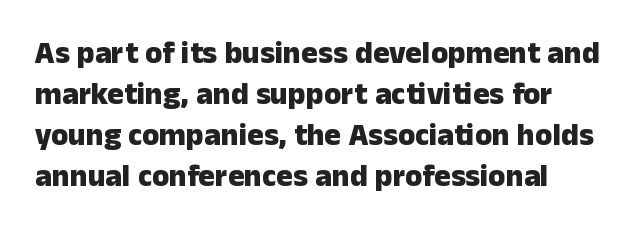
Do the characters align in a grid? No, the font is proportional. Classification — sans serif. Emphasis by weight is at full strength: bold. Summary of vertical rhythm: regular, with standard interline spacing.
